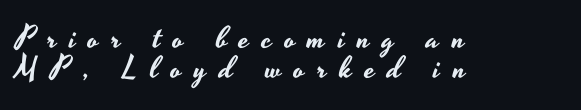
{"serif": "no", "width": "wide", "stroke_contrast": "low", "x_height": "small", "monospaced": "no", "underline": "no", "align": "left", "line_spacing": "tight", "line_spacing_ratio": 0.98, "letter_spacing": "wide", "letter_spacing_em": 0.41, "glyph_px": 31}
